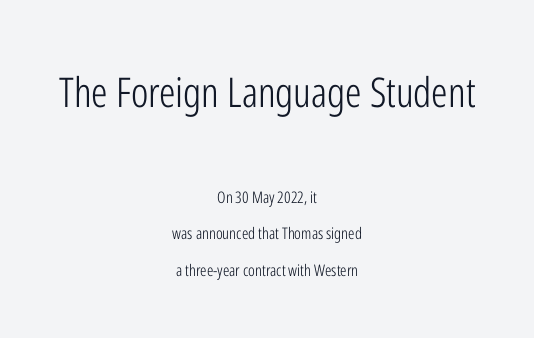
{"serif": "no", "italic": "no", "bold": "no", "weight": "light", "width": "condensed", "stroke_contrast": "low", "x_height": "medium", "monospaced": "no", "underline": "no", "align": "center", "line_spacing": "loose", "line_spacing_ratio": 2.31, "letter_spacing": "normal", "letter_spacing_em": 0.0, "larger_block": "first", "size_ratio": 2.56, "glyph_px": 41}
